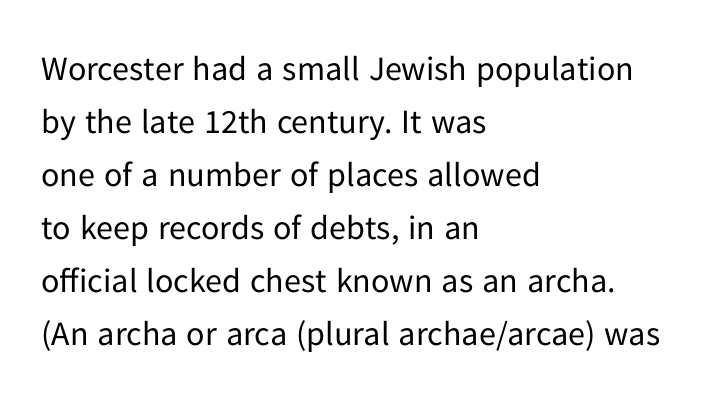
Vertical stems look standard width or narrower in stroke. Is this a sans? Yes — the strokes have no serifs. This sample uses plain, unmodified letter spacing. Horizontally, the lines are justified to the leading edge only.
